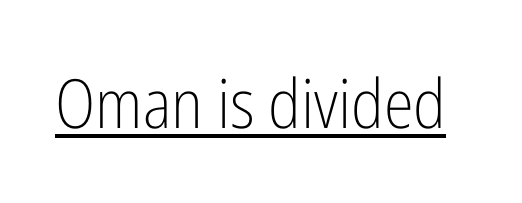
{"serif": "no", "italic": "no", "bold": "no", "weight": "light", "width": "condensed", "stroke_contrast": "low", "x_height": "medium", "monospaced": "no", "underline": "yes", "letter_spacing": "normal", "letter_spacing_em": 0.0, "glyph_px": 68}
